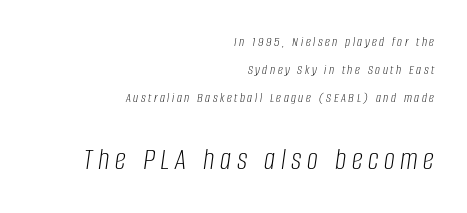
Q: Is the text bold? A: No.
Q: Is the text italic (slanted)? A: Yes, it leans right by about 8 degrees.
Q: Is the text underlined? A: No.
Q: How is the paragraph aligned? A: Right-aligned.
Q: Is the spacing between lines tight, normal or loose? A: Loose.
Q: Which block of text is set in a larger size, the first (top) or the second (bottom)? A: The second (bottom) one.
Q: Width (condensed, normal, or wide)? A: Condensed.
Q: Stroke contrast? A: Low.
Q: x-height? A: Large.
Q: Monospaced? A: No.
